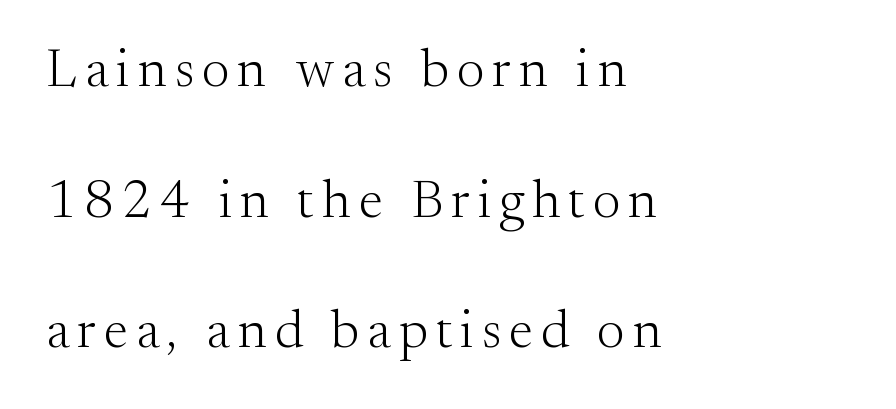
{"serif": "yes", "italic": "no", "bold": "no", "weight": "light", "width": "normal", "stroke_contrast": "medium", "x_height": "small", "monospaced": "no", "underline": "no", "align": "left", "line_spacing": "loose", "line_spacing_ratio": 2.42, "glyph_px": 54}
